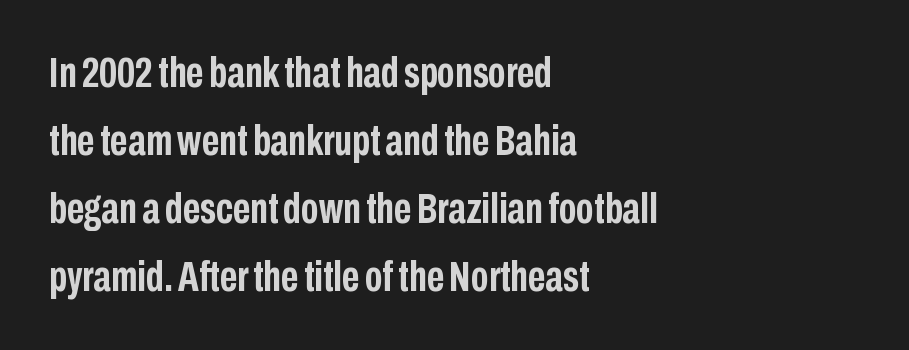
The image shows 43 px semibold, condensed sans-serif type, upright; set left-aligned, normal line spacing (1.58x), normal letter spacing, not underlined; low stroke contrast and a medium x-height.
